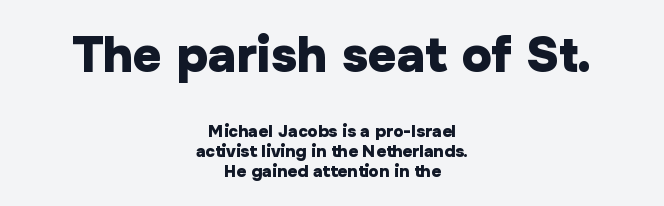
The image shows 50 px heavy sans-serif type, upright; set centered, tight line spacing (1.15x), normal letter spacing, not underlined; the first (top) block is 2.94x larger; low stroke contrast and a medium x-height.
